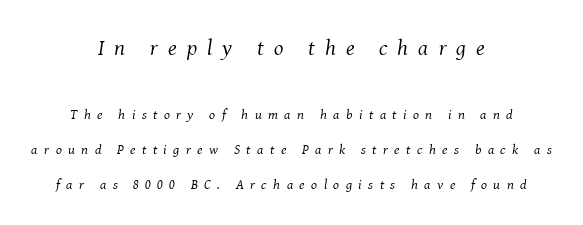
{"italic": "yes", "lean": "right", "slant_degrees": 8, "bold": "no", "underline": "no", "align": "center", "line_spacing": "loose", "line_spacing_ratio": 2.5, "letter_spacing": "wide", "letter_spacing_em": 0.46, "larger_block": "first", "size_ratio": 1.57, "glyph_px": 22}
